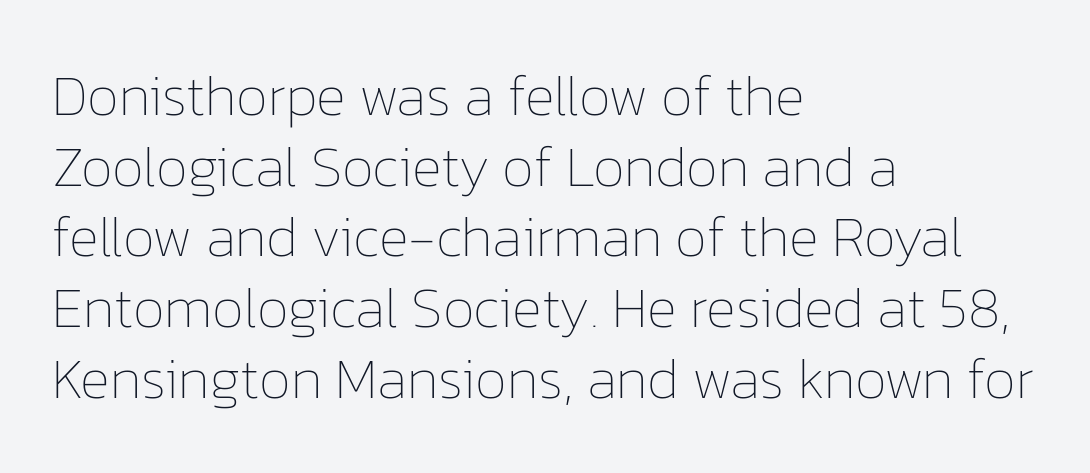
The image shows 57 px thin type, upright; set left-aligned, line spacing 1.24x, normal letter spacing, not underlined; low stroke contrast and a medium x-height.
